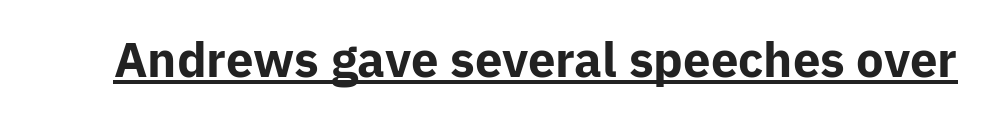
In terms of posture, this sample is upright. Looks like regular typesetting: each glyph gets only the width it needs. A typographer would call this underscored text. The rendering uses a bold face; every stroke is thick and dark. The letters carry no serifs — their stems end cleanly without finishing strokes. What stands out about the letter spacing? Nothing — it is the standard amount.
